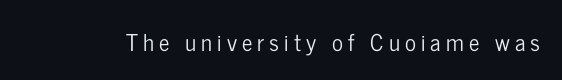
Each word looks stretched out because of the extra space between its letters. Type without underlining. The specimen reads as upright at a glance.
